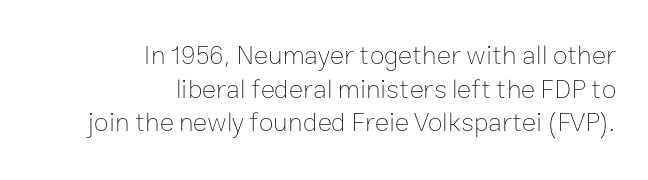
Q: Is the text bold? A: No.
Q: Is the text italic (slanted)? A: No, it is upright.
Q: Is the text underlined? A: No.
Q: How is the paragraph aligned? A: Right-aligned.
Q: Is the spacing between letters normal or unusually wide? A: Normal.
Q: Is the spacing between lines tight, normal or loose? A: Normal.
